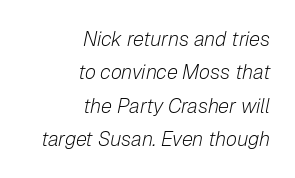
The image shows 20 px text type, italic (leaning right); set right-aligned, normal line spacing (1.67x), normal letter spacing, not underlined.
